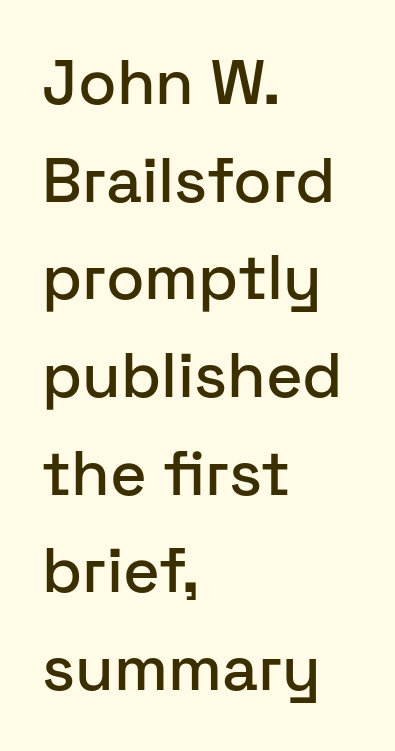
The image shows 63 px sans-serif type, upright; set left-aligned, normal line spacing (1.55x), normal letter spacing, not underlined; low stroke contrast and a medium x-height.
